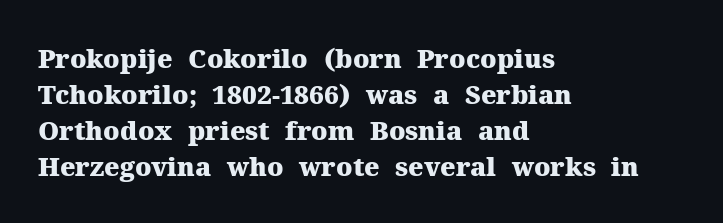
{"italic": "no", "bold": "yes", "underline": "no", "align": "left", "line_spacing": "normal", "line_spacing_ratio": 1.39, "letter_spacing": "normal", "letter_spacing_em": 0.0, "glyph_px": 26}
